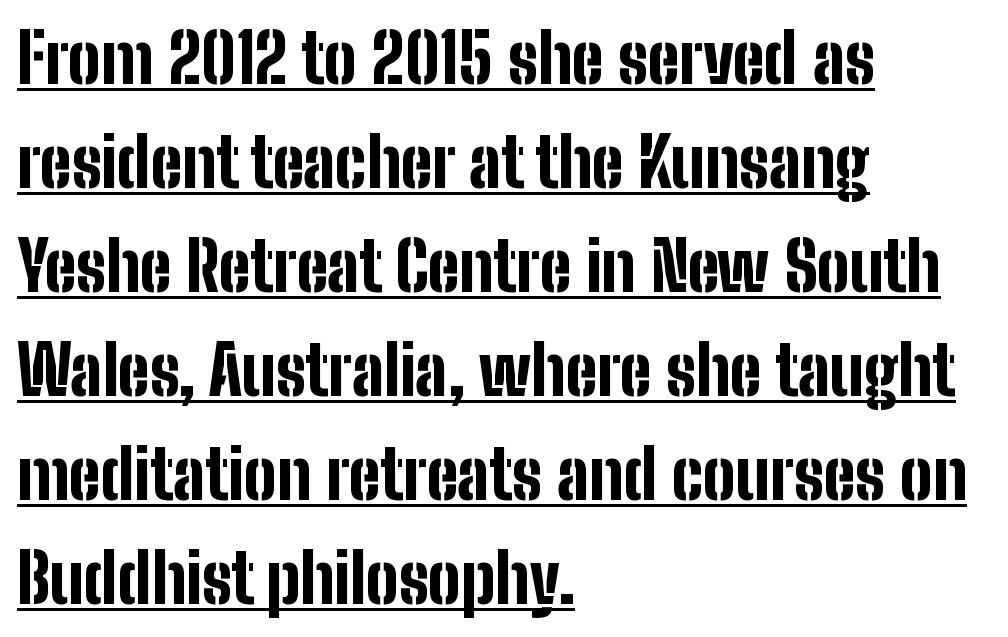
Q: Is the text bold? A: Yes.
Q: Is the text italic (slanted)? A: No, it is upright.
Q: Is the typeface a serif or a sans-serif typeface? A: Sans-serif.
Q: Is the text underlined? A: Yes.
Q: How is the paragraph aligned? A: Left-aligned.
Q: Is the spacing between letters normal or unusually wide? A: Normal.
Q: Is the spacing between lines tight, normal or loose? A: Normal.
Q: Width (condensed, normal, or wide)? A: Condensed.
Q: Stroke contrast? A: Low.
Q: x-height? A: Medium.
Q: Monospaced? A: No.
